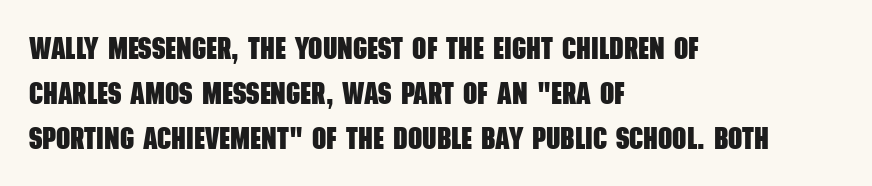
{"serif": "no", "bold": "yes", "weight": "heavy", "width": "condensed", "stroke_contrast": "low", "x_height": "large", "monospaced": "no", "underline": "no", "align": "left", "line_spacing": "normal", "line_spacing_ratio": 1.45, "letter_spacing": "normal", "letter_spacing_em": 0.0, "glyph_px": 31}
